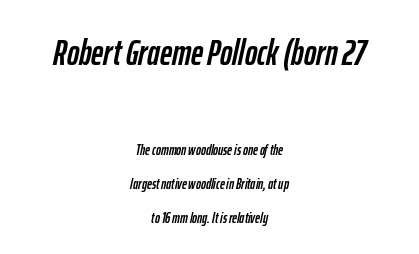
The image shows 37 px condensed type, italic (leaning right); set centered, loose line spacing (2.28x), normal letter spacing, not underlined; the first (top) block is 2.47x larger; low stroke contrast and a medium x-height.
